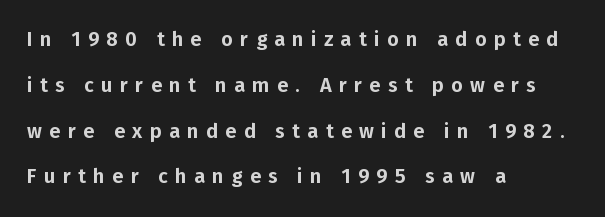
Q: Is the text italic (slanted)? A: No, it is upright.
Q: Is the text underlined? A: No.
Q: How is the paragraph aligned? A: Left-aligned.
Q: Is the spacing between letters normal or unusually wide? A: Unusually wide.
Q: Is the spacing between lines tight, normal or loose? A: Loose.
